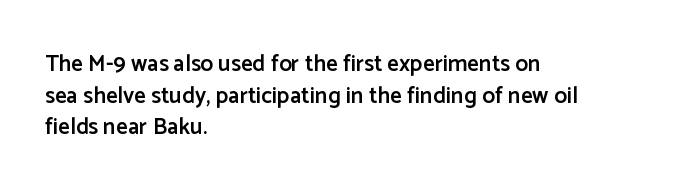
Q: Is the text bold? A: Semi-bold.
Q: Is the text italic (slanted)? A: No, it is upright.
Q: Is the text underlined? A: No.
Q: How is the paragraph aligned? A: Left-aligned.
Q: Is the spacing between letters normal or unusually wide? A: Normal.
Q: Is the spacing between lines tight, normal or loose? A: Normal.
